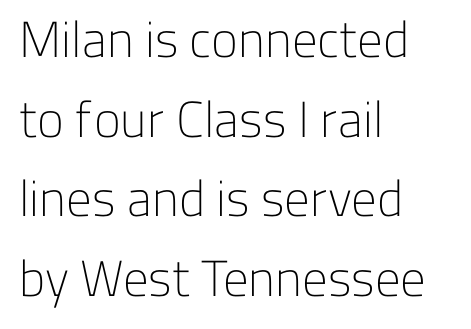
Stems and bowls with no extra thickness — not bold. Serifs: no, the terminals of the letterforms are clean. Posture: vertical. Varying glyph widths throughout — classic text-font behaviour. Each row of text sits above clean, open space. The lines in this sample share a left origin and differ only in where they stop.
